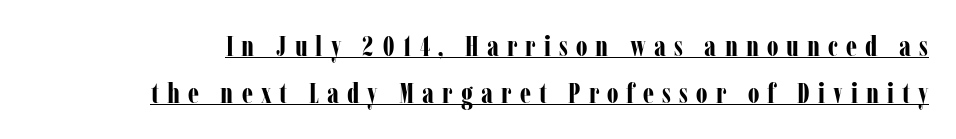
Q: Is the text bold? A: Yes.
Q: Is the text italic (slanted)? A: No, it is upright.
Q: Is the typeface a serif or a sans-serif typeface? A: Serif.
Q: Is the text underlined? A: Yes.
Q: Is the spacing between letters normal or unusually wide? A: Unusually wide.
Q: Is the spacing between lines tight, normal or loose? A: Normal.
Q: Width (condensed, normal, or wide)? A: Condensed.
Q: Stroke contrast? A: Low.
Q: x-height? A: Medium.
Q: Monospaced? A: No.
